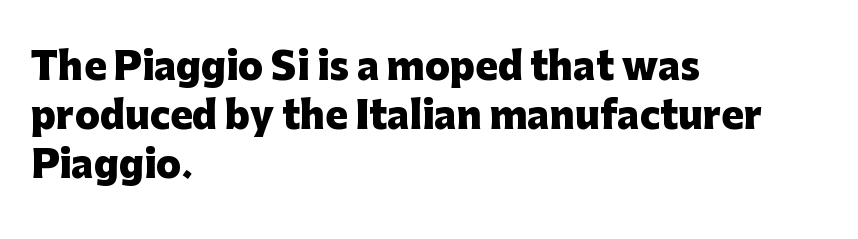
The rendering shows plain stroke endings on the letterforms — a sans-serif design. Here the glyphs are tracked normally, forming tight word shapes. The lines sit at an ordinary, default distance from one another. The gap between lines stays unmarked. Does the copy run flush right? No — it runs flush left. Proportional: the letters do not fall into vertical columns.
